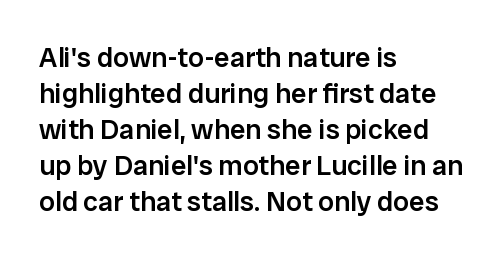
One-word summary of the alignment: left. The sample has been set in demibold, a notch under bold. Italic? Not at all — the glyphs are vertical. A normal amount of white space separates one row of letters from the next.
